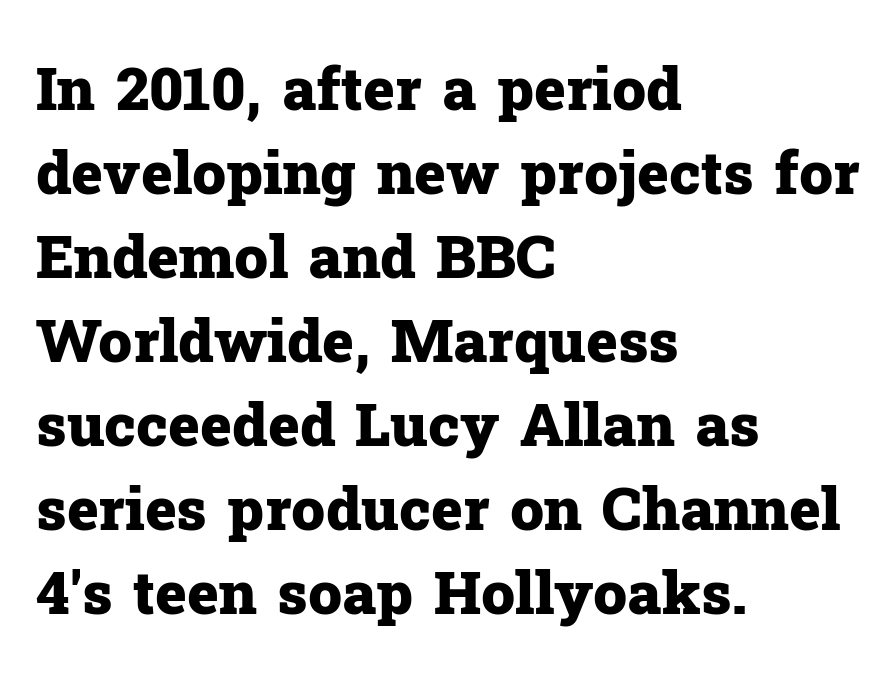
Q: Is the text bold? A: Yes.
Q: Is the text italic (slanted)? A: No, it is upright.
Q: Is the typeface a serif or a sans-serif typeface? A: Serif.
Q: Is the text underlined? A: No.
Q: How is the paragraph aligned? A: Left-aligned.
Q: Is the spacing between letters normal or unusually wide? A: Normal.
Q: Is the spacing between lines tight, normal or loose? A: Normal.
Q: Width (condensed, normal, or wide)? A: Normal.
Q: Stroke contrast? A: Low.
Q: x-height? A: Medium.
Q: Monospaced? A: No.
